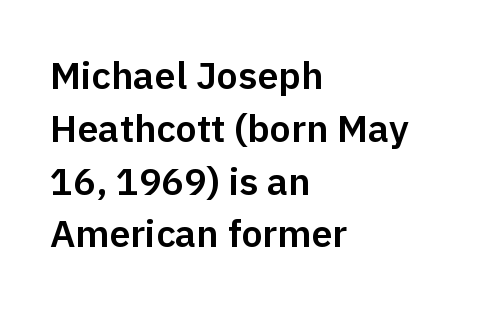
The passage is arranged the way most books set body copy — flush left. You could not count columns in this text — the font is proportionally spaced. This sample uses plain, unmodified letter spacing. The font's upright variant was chosen for this text.
